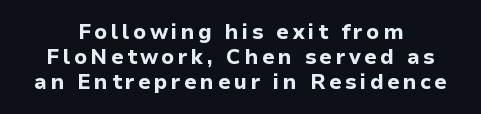
{"italic": "no", "bold": "yes", "underline": "no", "align": "center", "line_spacing_ratio": 1.19, "glyph_px": 21}
